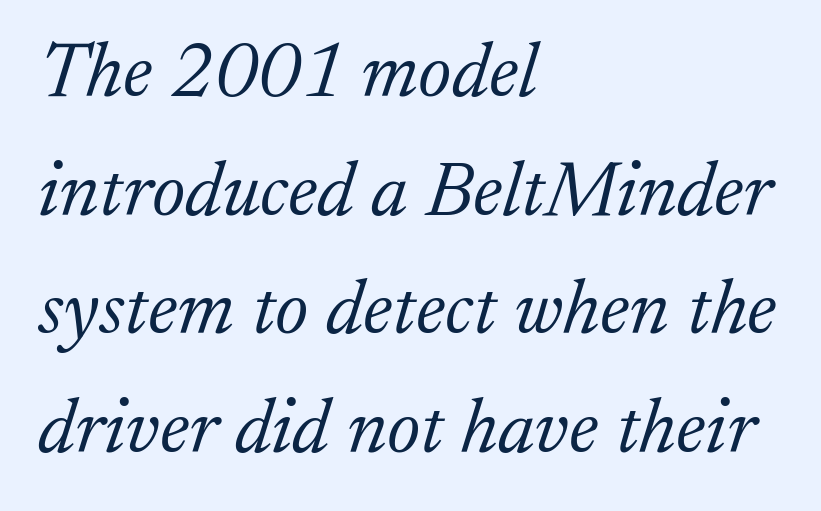
What's the leading like? Ordinary, nothing unusual. The area under the type is left untouched. A classic flush-left, rag-right setting is used for this passage. Letters have the restrained weight of plain body copy at most. These lines are composed in type with serifs. The passage shown is typed in a proportional face where columns would drift.
